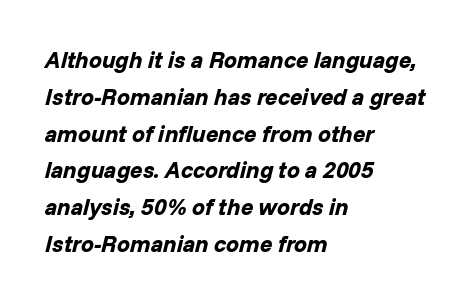
{"italic": "yes", "lean": "right", "slant_degrees": 14, "bold": "yes", "underline": "no", "align": "left", "line_spacing": "normal", "line_spacing_ratio": 1.6, "letter_spacing": "normal", "letter_spacing_em": 0.0, "glyph_px": 23}
